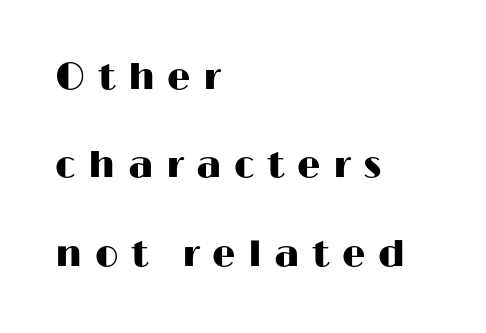
Q: Is the text italic (slanted)? A: No, it is upright.
Q: Is the typeface a serif or a sans-serif typeface? A: Sans-serif.
Q: Is the text underlined? A: No.
Q: How is the paragraph aligned? A: Left-aligned.
Q: Is the spacing between letters normal or unusually wide? A: Unusually wide.
Q: Is the spacing between lines tight, normal or loose? A: Loose.
Q: Width (condensed, normal, or wide)? A: Wide.
Q: Stroke contrast? A: High.
Q: x-height? A: Medium.
Q: Monospaced? A: No.
